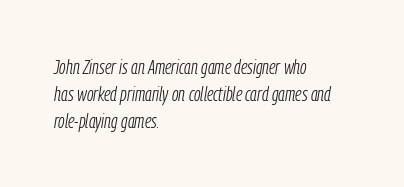
Q: Is the text bold? A: No.
Q: Is the text italic (slanted)? A: Yes, it leans right by about 9 degrees.
Q: Is the text underlined? A: No.
Q: How is the paragraph aligned? A: Left-aligned.
Q: Is the spacing between letters normal or unusually wide? A: Normal.
Q: Is the spacing between lines tight, normal or loose? A: Normal.
